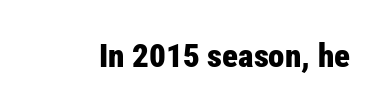
Q: Is the text bold? A: Yes.
Q: Is the text italic (slanted)? A: No, it is upright.
Q: Is the typeface a serif or a sans-serif typeface? A: Sans-serif.
Q: Is the text underlined? A: No.
Q: Is the spacing between letters normal or unusually wide? A: Normal.
Q: Width (condensed, normal, or wide)? A: Condensed.
Q: Stroke contrast? A: Low.
Q: x-height? A: Medium.
Q: Monospaced? A: No.
